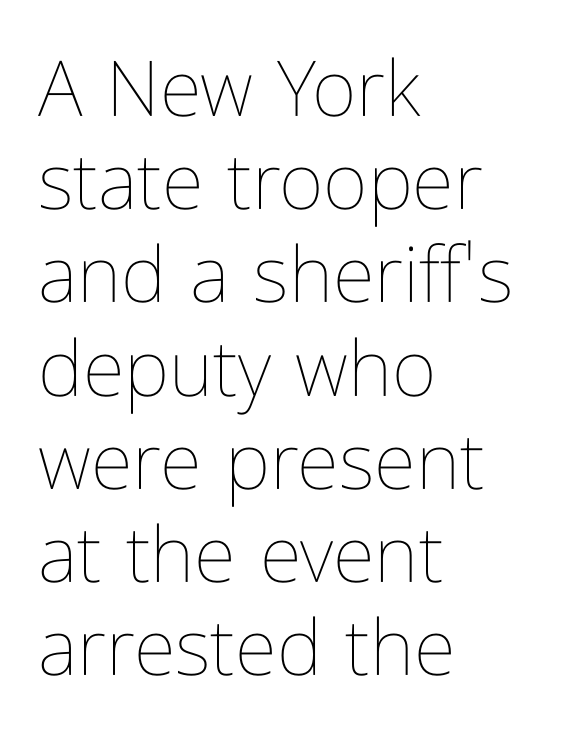
{"italic": "no", "bold": "no", "weight": "thin", "width": "condensed", "stroke_contrast": "low", "x_height": "medium", "monospaced": "no", "underline": "no", "align": "left", "line_spacing_ratio": 1.21, "letter_spacing": "normal", "letter_spacing_em": 0.0, "glyph_px": 77}
